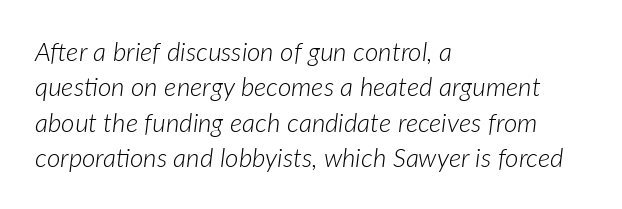
A typesetter would mark this as italic. This sample is left-justified, so line endings fall wherever the words run out. Rows of type keep a routine distance in the vertical direction. In terms of letterspacing, this is plain default setting. Bare-footed words on every line. Summary of weight: not heavy and not bold.
